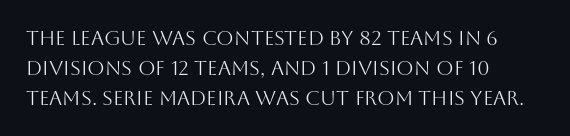
Rule under the text: the space is simply empty. Upright lettering throughout. This rendering leaves character spacing at its baseline value. If you drew a ruler down the left edge, every line would touch it. Is there much room between lines? A standard amount, neither cramped nor airy. This reads as an unemphasized weight, regular at the heaviest.
